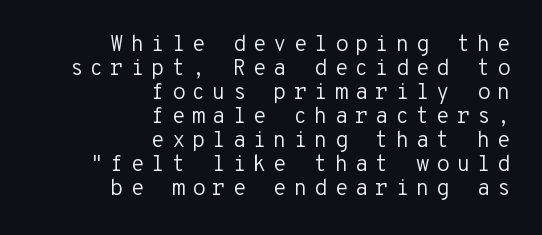
{"italic": "no", "bold": "no", "underline": "no", "align": "right", "line_spacing": "tight", "line_spacing_ratio": 1.09, "letter_spacing": "wide", "letter_spacing_em": 0.31, "glyph_px": 22}
